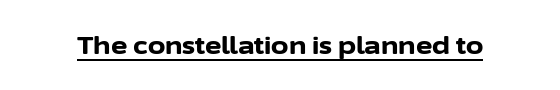
The face used here appears with an underline applied. Nope, not italic — everything's standing straight. This is heavy type, rendered in bold. Nobody touched the tracking dial on this one.
